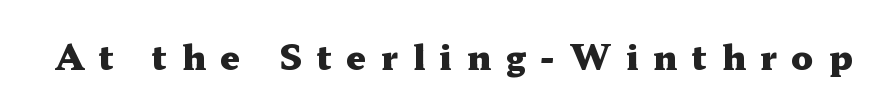
Q: Is the text bold? A: Yes.
Q: Is the text italic (slanted)? A: No, it is upright.
Q: Is the typeface a serif or a sans-serif typeface? A: Serif.
Q: Is the text underlined? A: No.
Q: Is the spacing between letters normal or unusually wide? A: Unusually wide.
Q: Width (condensed, normal, or wide)? A: Wide.
Q: Stroke contrast? A: Medium.
Q: x-height? A: Medium.
Q: Monospaced? A: No.
